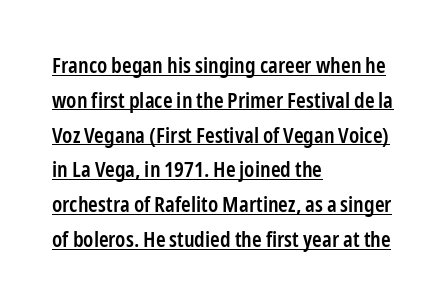
This sample carries an underscore along the baseline area. The leading is moderate, giving the passage an even texture. Every stem runs plumb, perpendicular to the baseline. Notice how the passage keeps a crisp vertical edge on the left only. As a designer I'd log this as weight 600, semibold.
